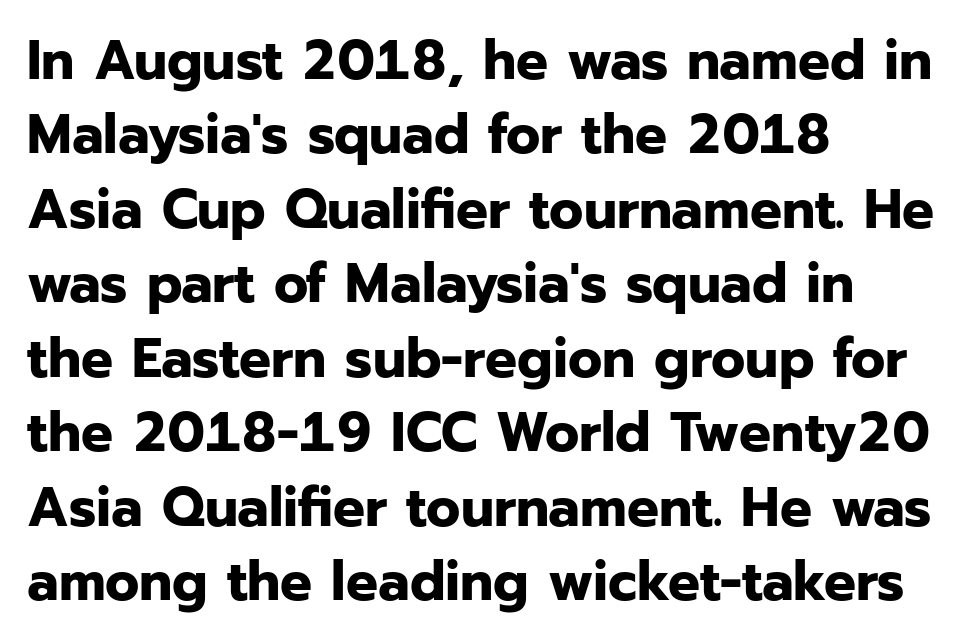
The image shows 56 px bold sans-serif type, upright; set left-aligned, normal line spacing (1.33x), normal letter spacing, not underlined; low stroke contrast and a medium x-height.
